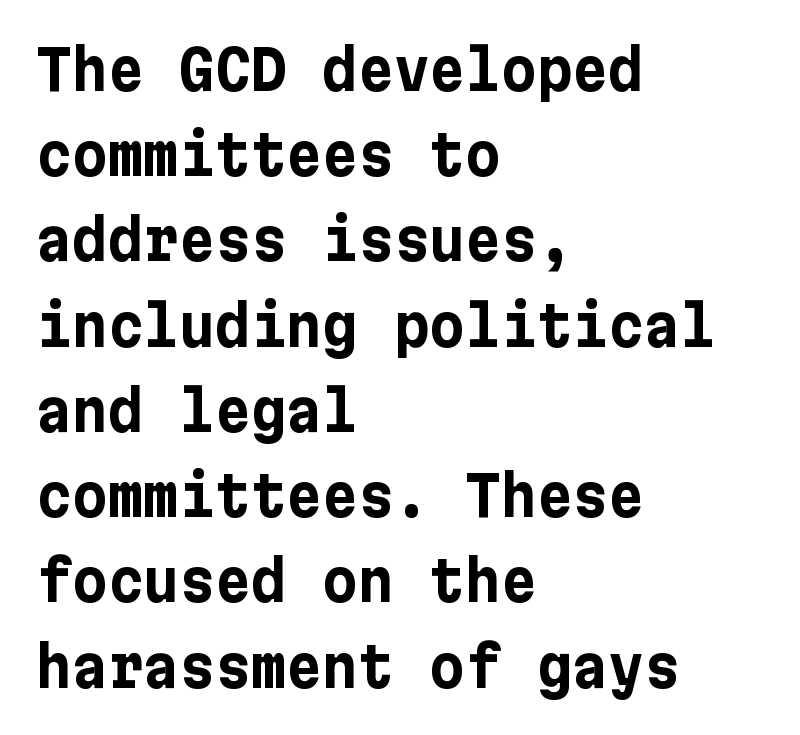
Q: Is the text bold? A: Yes.
Q: Is the text italic (slanted)? A: No, it is upright.
Q: Is the typeface a serif or a sans-serif typeface? A: Sans-serif.
Q: Is the text underlined? A: No.
Q: How is the paragraph aligned? A: Left-aligned.
Q: Is the spacing between letters normal or unusually wide? A: Normal.
Q: Is the spacing between lines tight, normal or loose? A: Normal.
Q: Width (condensed, normal, or wide)? A: Normal.
Q: Stroke contrast? A: Low.
Q: x-height? A: Medium.
